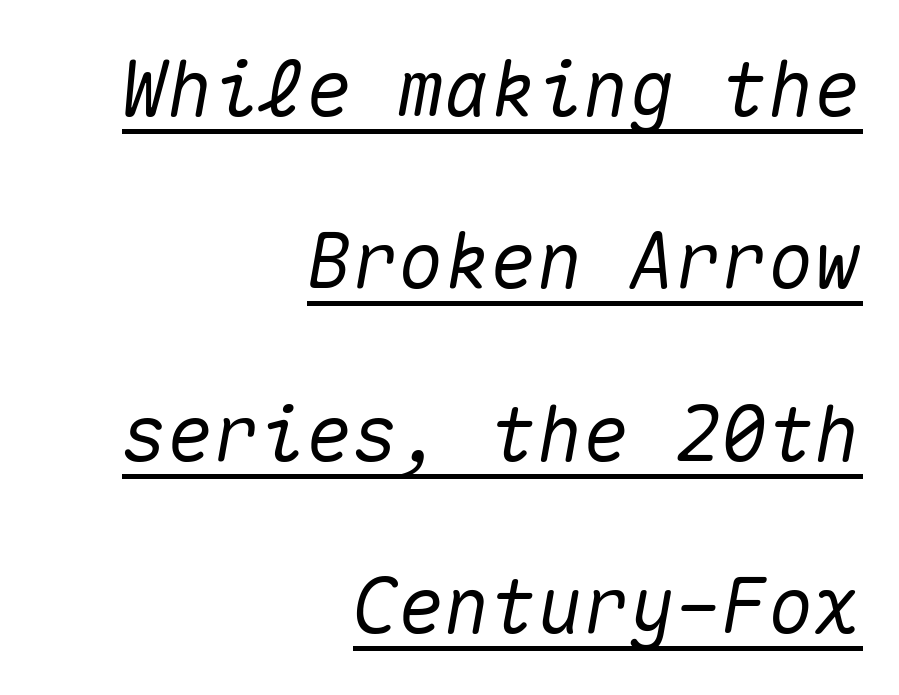
{"italic": "yes", "lean": "right", "slant_degrees": 10, "width": "normal", "stroke_contrast": "medium", "x_height": "medium", "monospaced": "yes", "underline": "yes", "align": "right", "line_spacing": "loose", "line_spacing_ratio": 2.24, "letter_spacing": "normal", "letter_spacing_em": 0.0, "glyph_px": 77}
